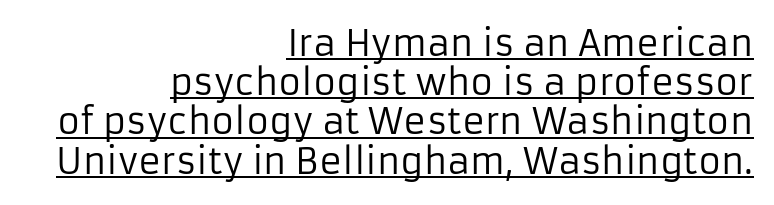
The lettering is marked with a stroke running underneath it. Do the letters lean? They stand straight. Think of a printed novel: that variable character pitch is what you see here. This reads as an unemphasized weight, regular at the heaviest.
